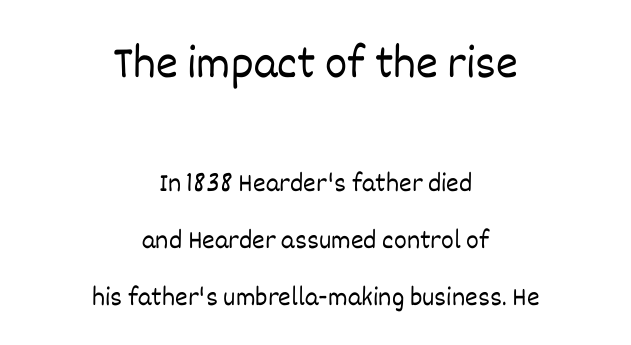
Q: Is the text bold? A: No.
Q: Is the text italic (slanted)? A: No, it is upright.
Q: Is the text underlined? A: No.
Q: How is the paragraph aligned? A: Centered.
Q: Is the spacing between letters normal or unusually wide? A: Normal.
Q: Is the spacing between lines tight, normal or loose? A: Loose.
Q: Which block of text is set in a larger size, the first (top) or the second (bottom)? A: The first (top) one.
Q: Width (condensed, normal, or wide)? A: Normal.
Q: Stroke contrast? A: Low.
Q: x-height? A: Large.
Q: Monospaced? A: No.
